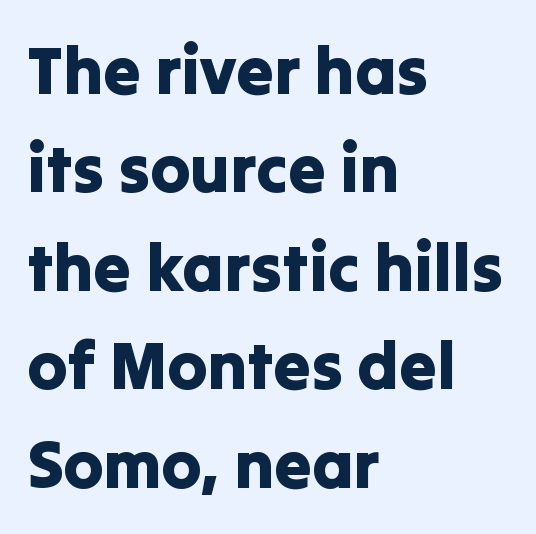
The lettering stays uniformly vertical, giving the passage a roman look. No extra tracking has been applied to these lines. The paragraph shown leans on its left margin. The passage shown is typeset with a sans-serif family. The designer left line spacing at the default.
